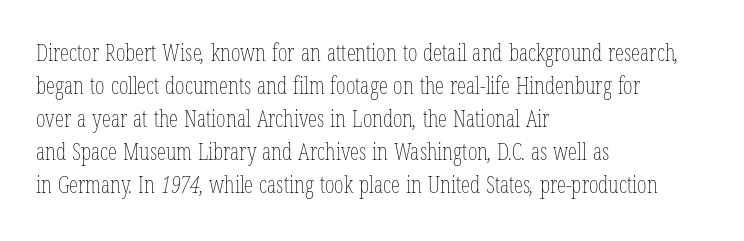
Q: Is the text bold? A: No.
Q: Is the text underlined? A: No.
Q: How is the paragraph aligned? A: Left-aligned.
Q: Is the spacing between letters normal or unusually wide? A: Normal.
Q: Is the spacing between lines tight, normal or loose? A: Normal.
